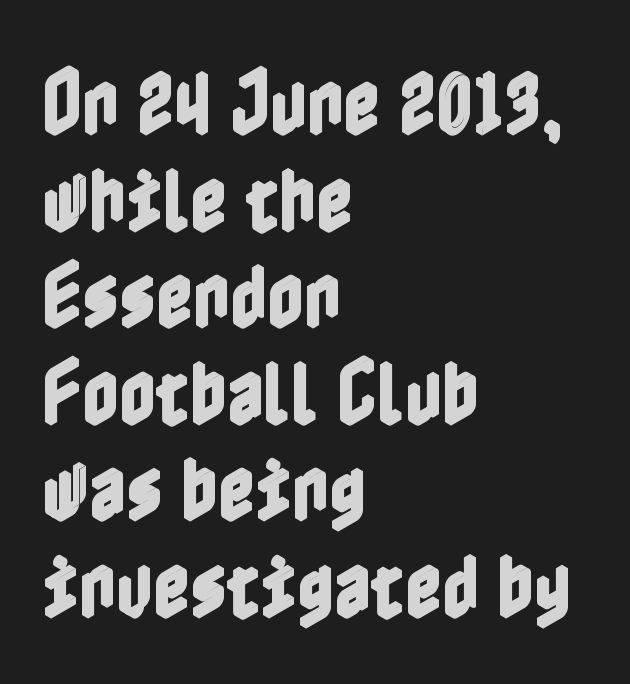
The image shows 71 px condensed type, upright; set left-aligned, normal line spacing (1.36x), normal letter spacing, not underlined; a medium x-height.
